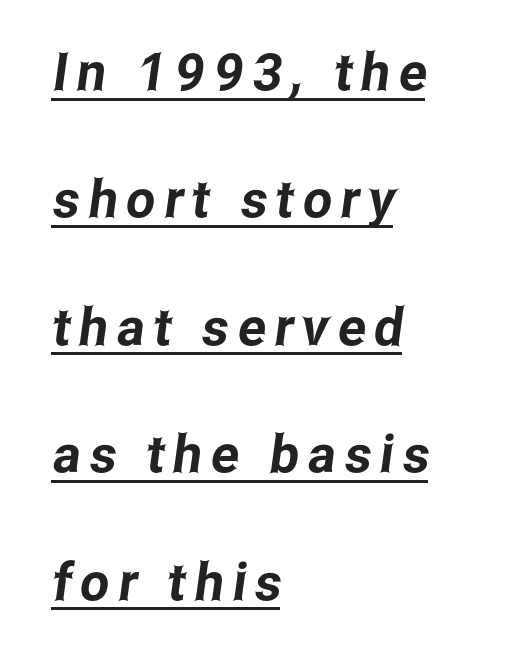
In terms of letterform style, serifs are entirely absent. Notice how a bar underscores the lettering throughout. Here the designer chose a conventional face with non-uniform glyph widths. Horizontal bands of white between lines are thick stripes.
